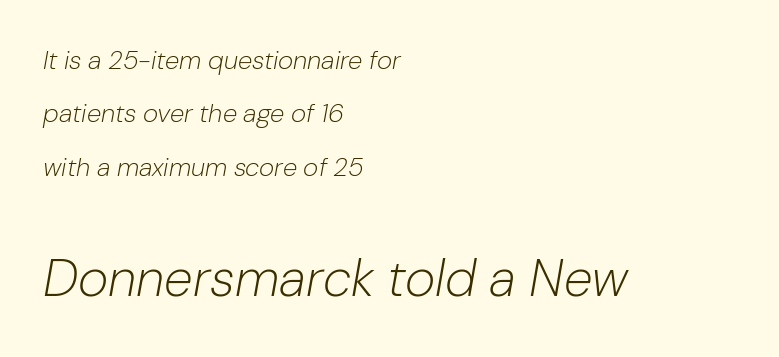
The image shows 52 px light type, italic (leaning right); set left-aligned, loose line spacing (2.05x), normal letter spacing, not underlined; the second (bottom) block is 2.0x larger; low stroke contrast and a medium x-height.
